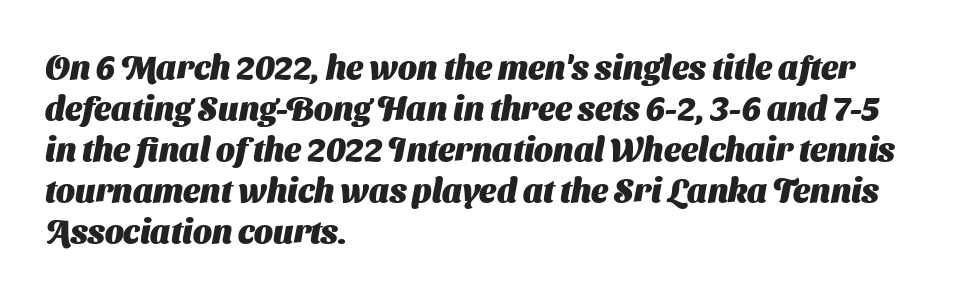
Q: Is the text bold? A: Yes.
Q: Is the typeface a serif or a sans-serif typeface? A: Sans-serif.
Q: Is the text underlined? A: No.
Q: How is the paragraph aligned? A: Left-aligned.
Q: Is the spacing between letters normal or unusually wide? A: Normal.
Q: Width (condensed, normal, or wide)? A: Normal.
Q: Stroke contrast? A: Medium.
Q: x-height? A: Medium.
Q: Monospaced? A: No.
